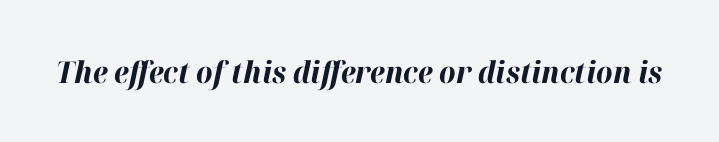
{"italic": "yes", "lean": "right", "slant_degrees": 12, "bold": "yes", "weight": "bold", "width": "normal", "stroke_contrast": "high", "x_height": "medium", "monospaced": "no", "underline": "no", "letter_spacing": "normal", "letter_spacing_em": 0.0, "glyph_px": 30}
